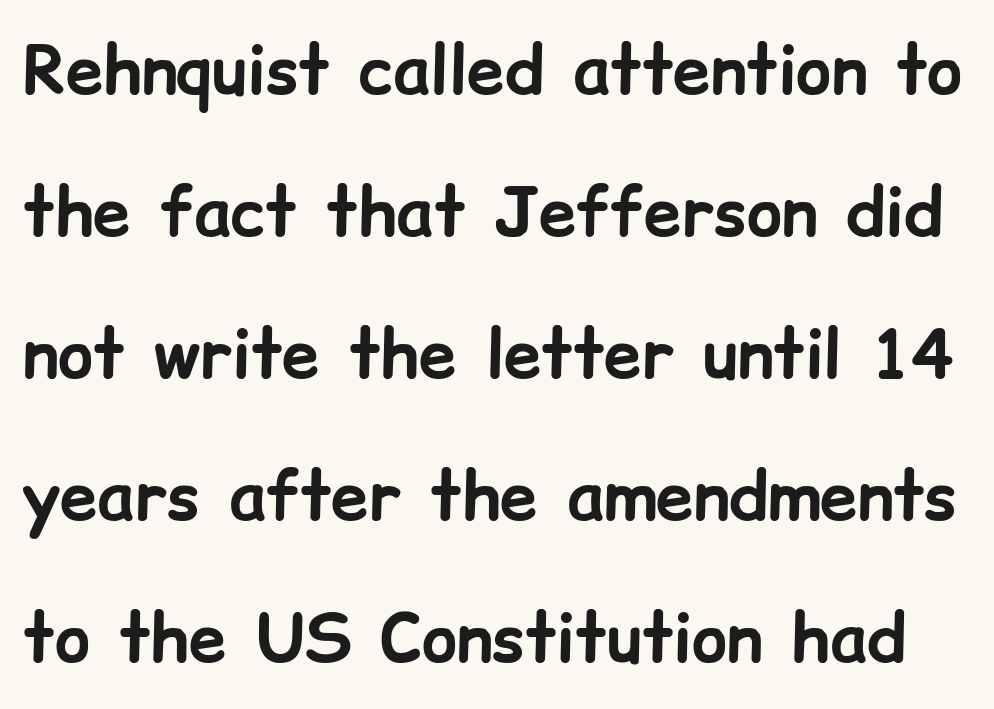
Heavy, bold letterforms. Compared with typical paragraphs, the rows here are farther apart. Each word holds together tightly as a unit, with standard inter-letter gaps. The font's upright variant was chosen for this text.
